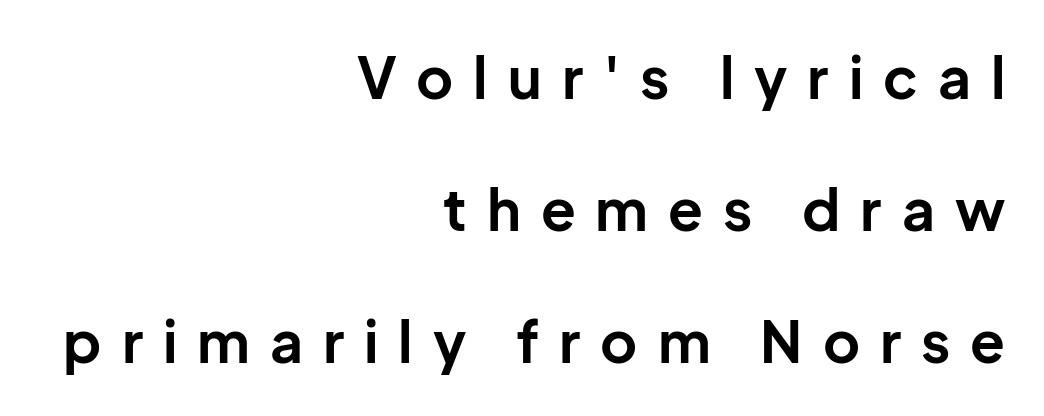
{"serif": "no", "italic": "no", "bold": "yes", "weight": "bold", "width": "normal", "stroke_contrast": "low", "x_height": "medium", "monospaced": "no", "underline": "no", "align": "right", "line_spacing": "loose", "line_spacing_ratio": 2.32, "letter_spacing": "wide", "letter_spacing_em": 0.35, "glyph_px": 57}
